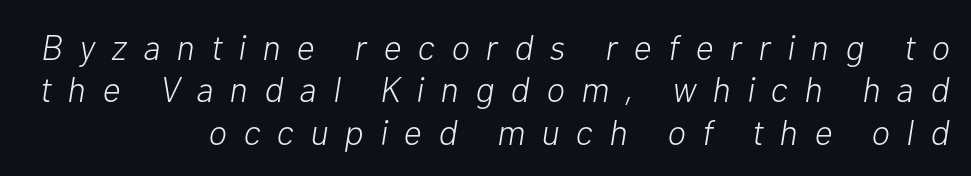
{"italic": "yes", "lean": "right", "slant_degrees": 10, "bold": "no", "weight": "light", "width": "normal", "stroke_contrast": "low", "x_height": "medium", "monospaced": "no", "underline": "no", "align": "right", "line_spacing_ratio": 1.21, "letter_spacing": "wide", "letter_spacing_em": 0.47, "glyph_px": 35}
